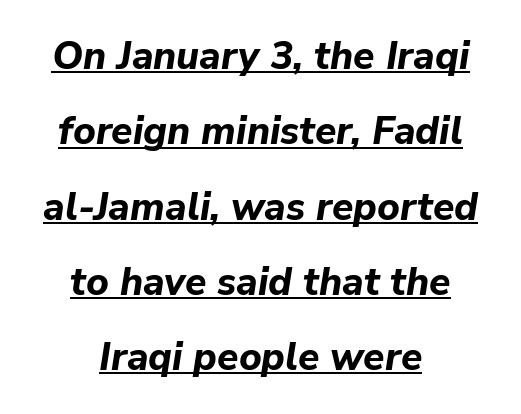
The image shows 39 px bold type, italic (leaning right); set centered, loose line spacing (1.93x), normal letter spacing, underlined; low stroke contrast and a medium x-height.
